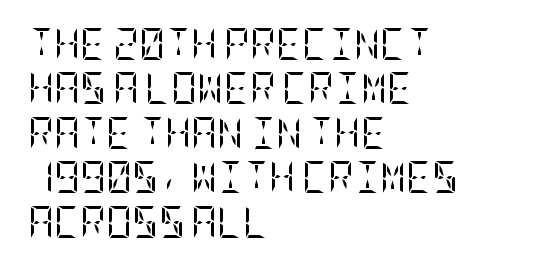
Q: Is the text bold? A: No.
Q: Is the text italic (slanted)? A: No, it is upright.
Q: Is the typeface a serif or a sans-serif typeface? A: Serif.
Q: Is the text underlined? A: No.
Q: How is the paragraph aligned? A: Left-aligned.
Q: Is the spacing between letters normal or unusually wide? A: Normal.
Q: Is the spacing between lines tight, normal or loose? A: Normal.
Q: Width (condensed, normal, or wide)? A: Condensed.
Q: Stroke contrast? A: Low.
Q: x-height? A: Large.
